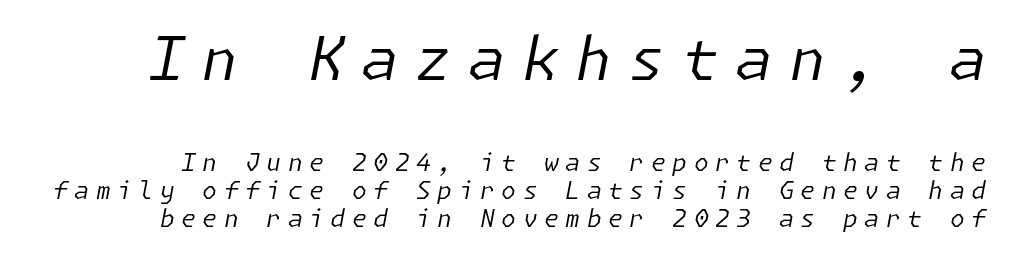
The image shows 60 px regular-weight type, italic (leaning right); set line spacing 1.18x, unusually wide letter spacing (+0.27 em), not underlined; the first (top) block is 2.5x larger; low stroke contrast and a medium x-height.
